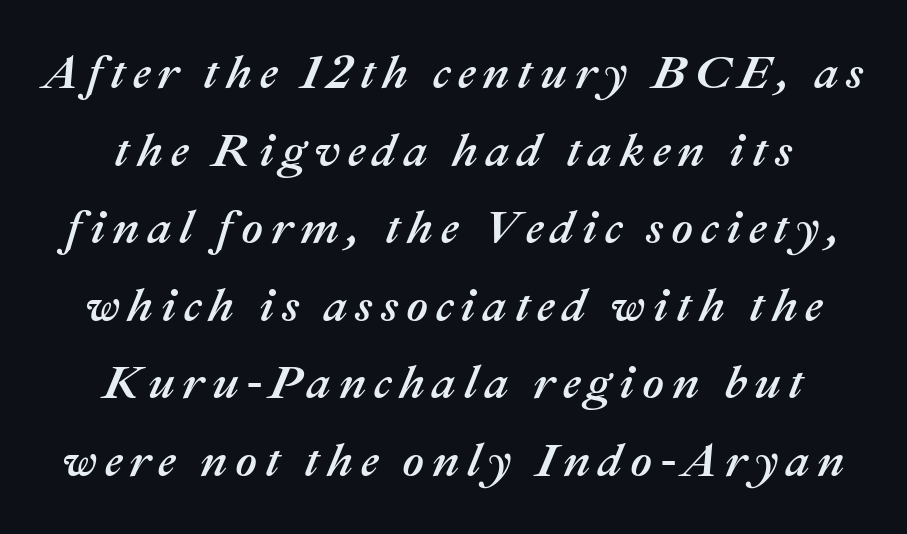
Italic: yes, the glyphs are oblique. Nobody drew a line under any word here. Spacing verdict: proportional, widths tailored to each character. Successive baselines arrive at the customary interval.
